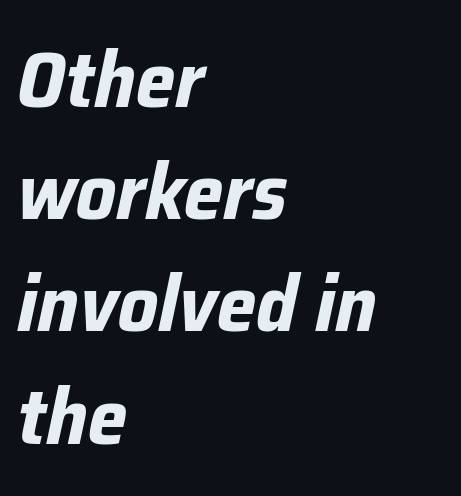
{"italic": "yes", "lean": "right", "slant_degrees": 12, "bold": "yes", "weight": "bold", "width": "normal", "stroke_contrast": "low", "x_height": "medium", "monospaced": "no", "underline": "no", "align": "left", "line_spacing": "normal", "line_spacing_ratio": 1.42, "letter_spacing": "normal", "letter_spacing_em": 0.0, "glyph_px": 79}
